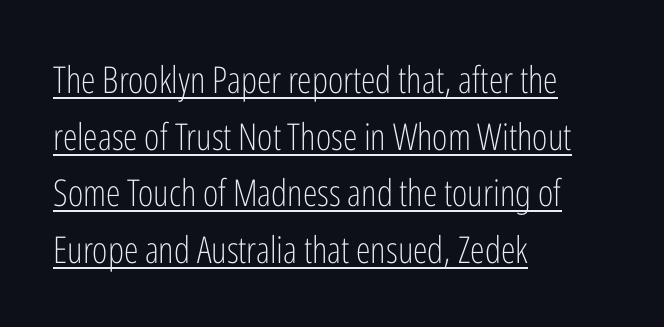
The image shows 37 px light, condensed sans-serif type, upright; set left-aligned, normal line spacing (1.53x), normal letter spacing, underlined; low stroke contrast and a medium x-height.
